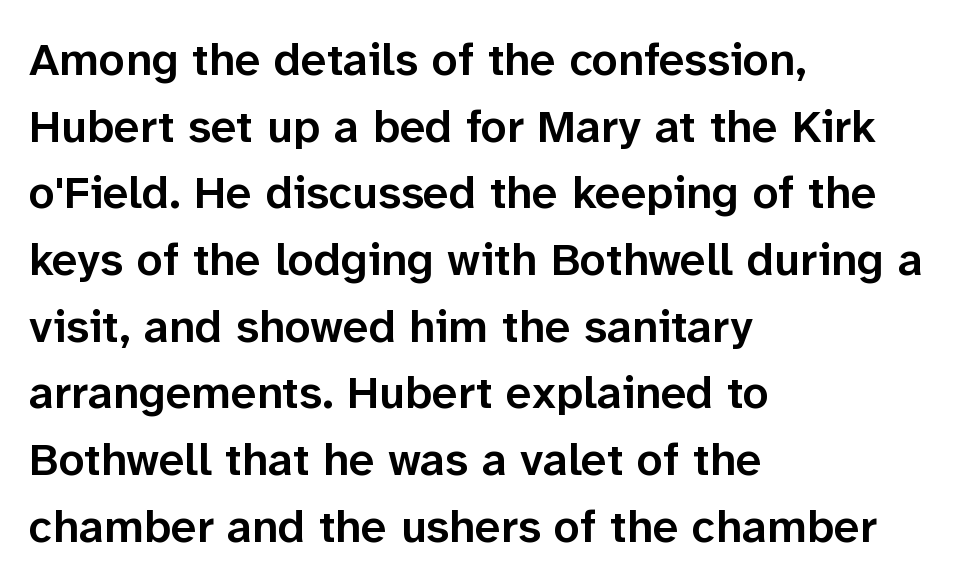
Looks like regular typesetting: each glyph gets only the width it needs. These lines keep a tight, regular rhythm from letter to letter. What's the leading like? Ordinary, nothing unusual. The compositor pushed each line to the left boundary.
